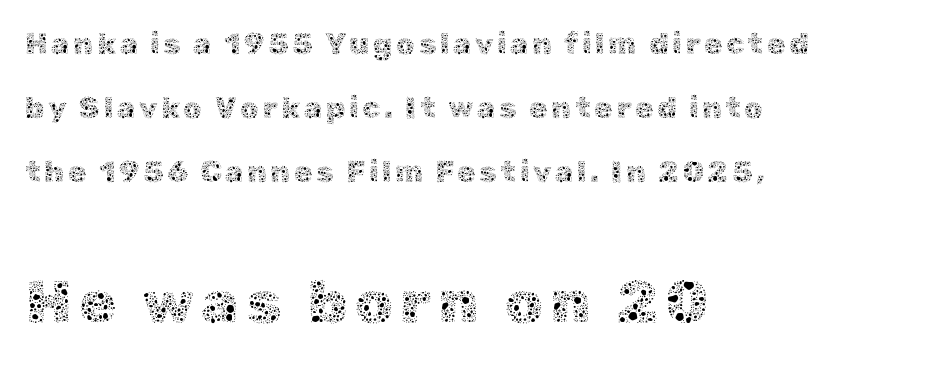
The image shows 61 px thin type, upright; set left-aligned, loose line spacing (2.13x), not underlined; the second (bottom) block is 2.03x larger; a medium x-height.
